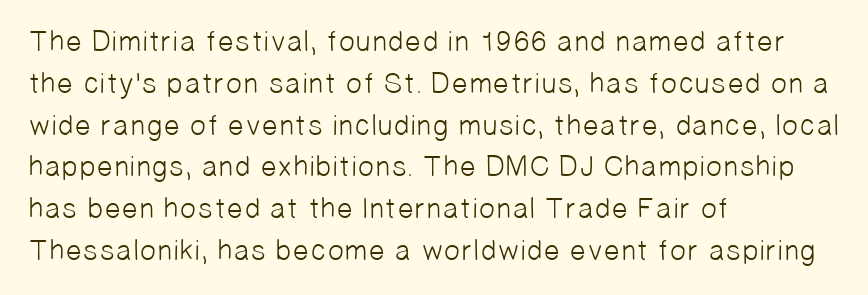
The image shows 29 px light sans-serif type; set left-aligned, normal line spacing (1.44x), normal letter spacing, not underlined; low stroke contrast and a medium x-height.
